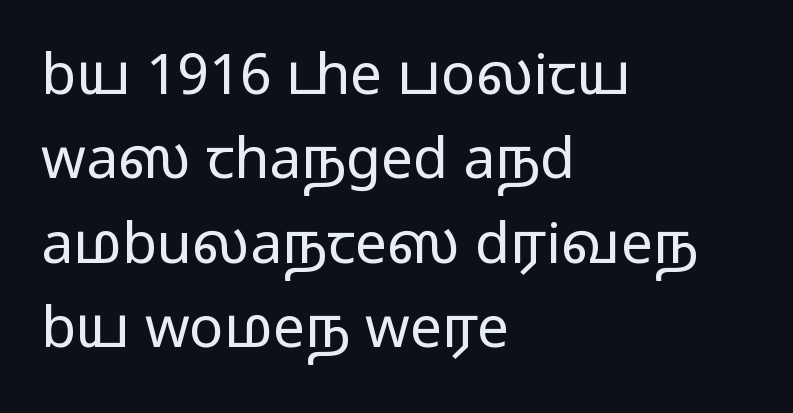
Q: Is the text bold? A: No.
Q: Is the text italic (slanted)? A: No, it is upright.
Q: Is the typeface a serif or a sans-serif typeface? A: Sans-serif.
Q: Is the text underlined? A: No.
Q: How is the paragraph aligned? A: Left-aligned.
Q: Is the spacing between letters normal or unusually wide? A: Normal.
Q: Is the spacing between lines tight, normal or loose? A: Normal.
Q: Width (condensed, normal, or wide)? A: Wide.
Q: Stroke contrast? A: Low.
Q: x-height? A: Medium.
Q: Monospaced? A: No.
